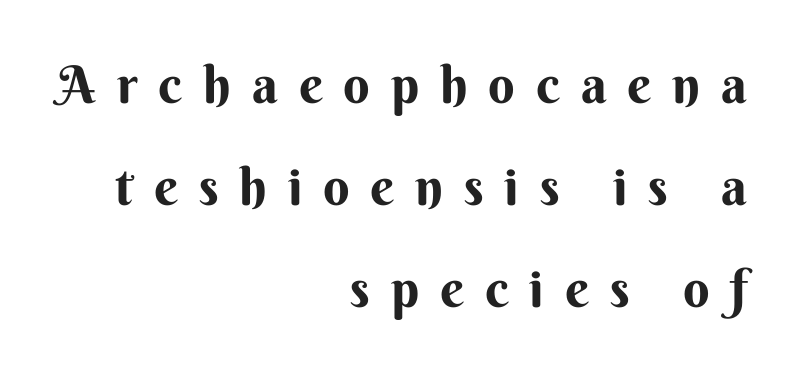
{"serif": "no", "italic": "no", "bold": "yes", "weight": "bold", "width": "normal", "stroke_contrast": "medium", "x_height": "small", "monospaced": "no", "underline": "no", "align": "right", "line_spacing": "loose", "line_spacing_ratio": 1.96, "letter_spacing": "wide", "letter_spacing_em": 0.4, "glyph_px": 52}
